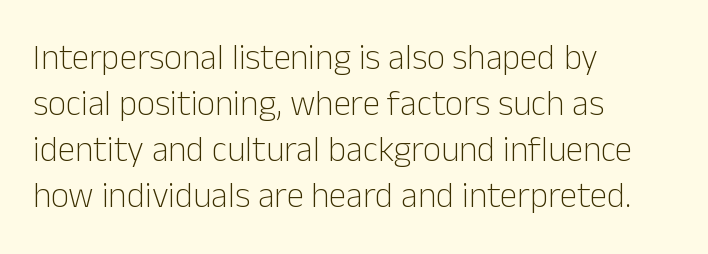
{"serif": "no", "italic": "no", "bold": "no", "weight": "light", "width": "normal", "stroke_contrast": "low", "x_height": "medium", "monospaced": "no", "underline": "no", "align": "left", "line_spacing": "normal", "line_spacing_ratio": 1.31, "letter_spacing": "normal", "letter_spacing_em": 0.0, "glyph_px": 35}
